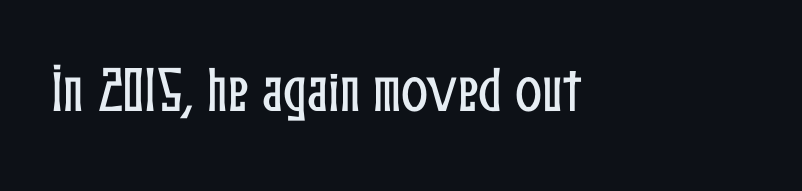
{"italic": "no", "width": "condensed", "stroke_contrast": "low", "x_height": "medium", "monospaced": "no", "underline": "no", "letter_spacing": "normal", "letter_spacing_em": 0.0, "glyph_px": 50}
